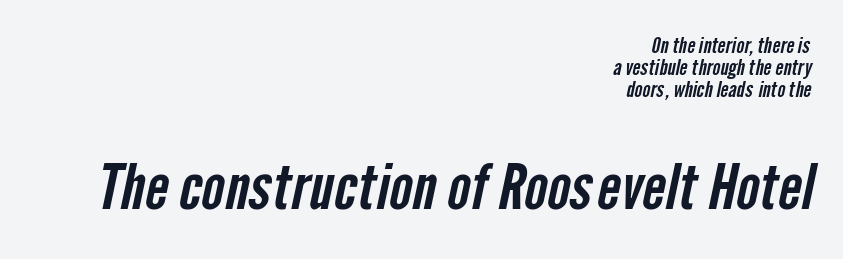
Q: Is the typeface a serif or a sans-serif typeface? A: Sans-serif.
Q: Is the text underlined? A: No.
Q: How is the paragraph aligned? A: Right-aligned.
Q: Is the spacing between letters normal or unusually wide? A: Normal.
Q: Is the spacing between lines tight, normal or loose? A: Tight.
Q: Which block of text is set in a larger size, the first (top) or the second (bottom)? A: The second (bottom) one.
Q: Width (condensed, normal, or wide)? A: Condensed.
Q: Stroke contrast? A: Low.
Q: x-height? A: Medium.
Q: Monospaced? A: No.
